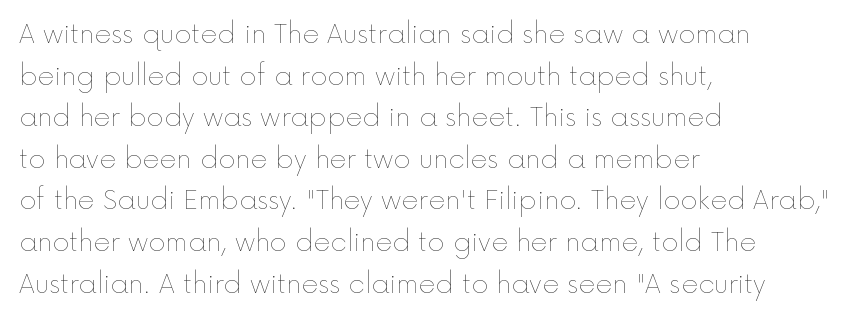
{"italic": "no", "bold": "no", "underline": "no", "align": "left", "line_spacing": "normal", "line_spacing_ratio": 1.6, "letter_spacing": "normal", "letter_spacing_em": 0.0, "glyph_px": 26}
